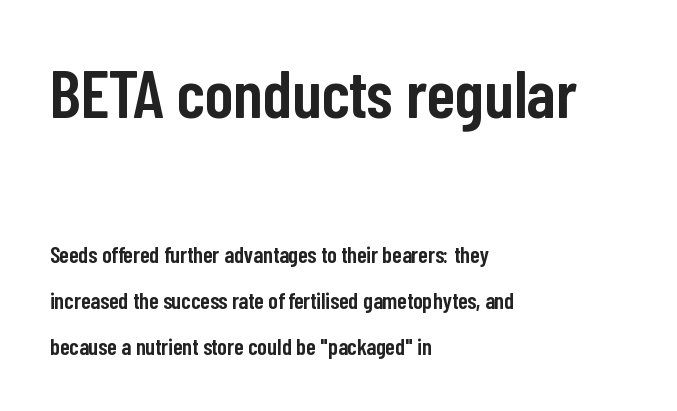
The image shows 68 px semibold, condensed sans-serif type, upright; set left-aligned, loose line spacing (2.0x), normal letter spacing, not underlined; the first (top) block is 2.96x larger; low stroke contrast and a medium x-height.
